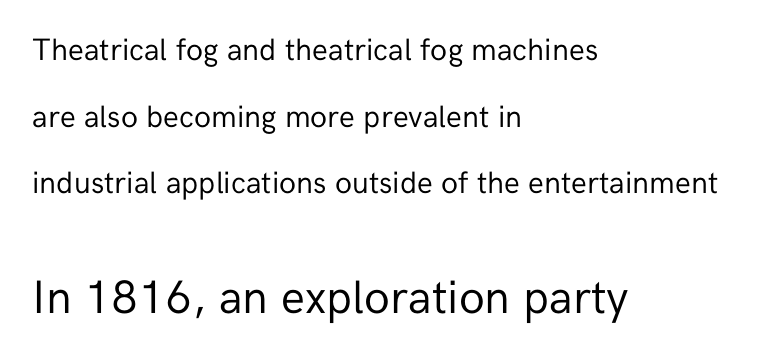
The image shows 47 px regular-weight sans-serif type, upright; set left-aligned, loose line spacing (2.15x), normal letter spacing, not underlined; the second (bottom) block is 1.52x larger; low stroke contrast and a medium x-height.
